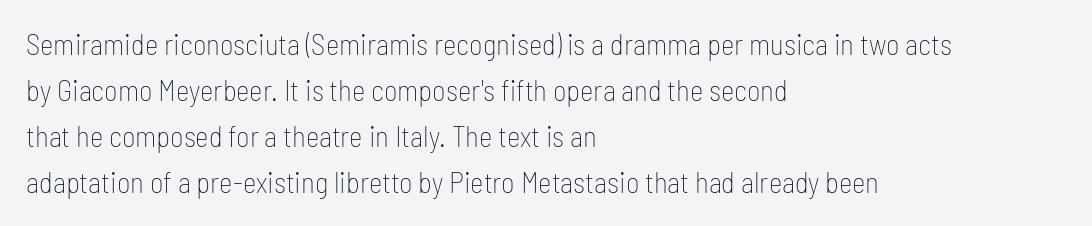
{"serif": "no", "italic": "no", "bold": "no", "weight": "thin", "width": "condensed", "stroke_contrast": "low", "x_height": "medium", "monospaced": "no", "underline": "no", "align": "left", "line_spacing": "normal", "line_spacing_ratio": 1.59, "letter_spacing": "normal", "letter_spacing_em": 0.0, "glyph_px": 29}
